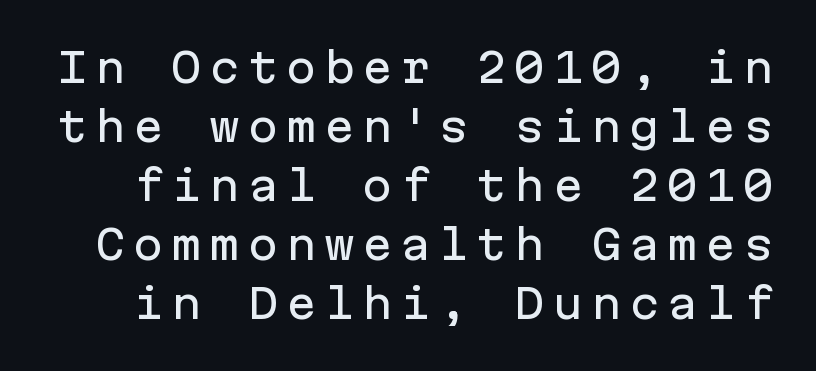
{"serif": "no", "italic": "no", "width": "normal", "stroke_contrast": "low", "x_height": "medium", "monospaced": "yes", "underline": "no", "line_spacing": "normal", "line_spacing_ratio": 1.44, "glyph_px": 41}
